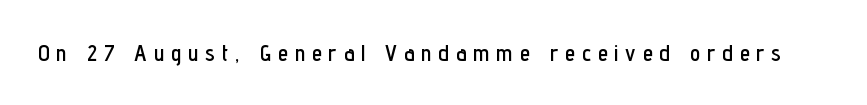
Q: Is the text italic (slanted)? A: No, it is upright.
Q: Is the text underlined? A: No.
Q: Is the spacing between letters normal or unusually wide? A: Unusually wide.
